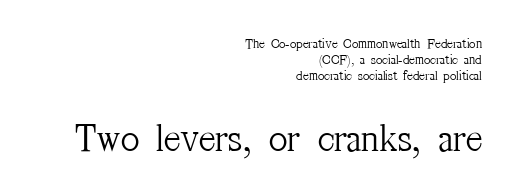
The image shows 40 px light, condensed serif type, upright; set right-aligned, tight line spacing (1.15x), normal letter spacing, not underlined; the second (bottom) block is 2.86x larger; medium stroke contrast and a medium x-height.
